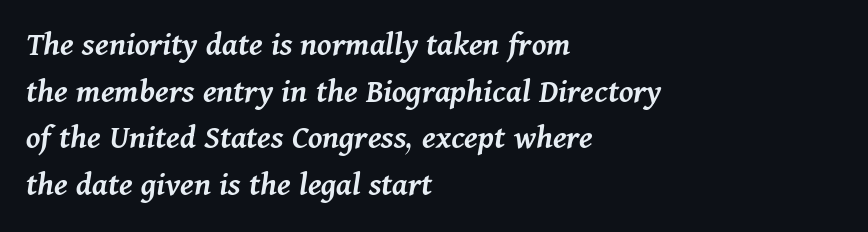
{"italic": "yes", "lean": "right", "slant_degrees": 11, "bold": "semi", "weight": "semibold", "width": "normal", "stroke_contrast": "medium", "x_height": "medium", "monospaced": "no", "underline": "no", "align": "left", "line_spacing": "normal", "line_spacing_ratio": 1.33, "letter_spacing": "normal", "letter_spacing_em": 0.0, "glyph_px": 35}
